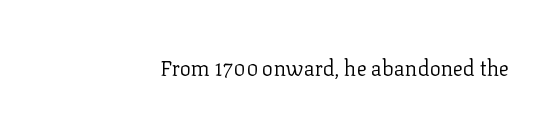
Q: Is the text bold? A: No.
Q: Is the text italic (slanted)? A: No, it is upright.
Q: Is the text underlined? A: No.
Q: Is the spacing between letters normal or unusually wide? A: Normal.
